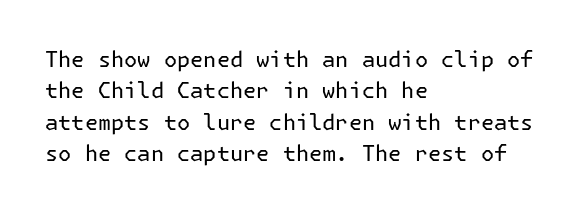
The image shows 22 px text type, upright; set left-aligned, normal line spacing (1.43x), normal letter spacing, not underlined.
